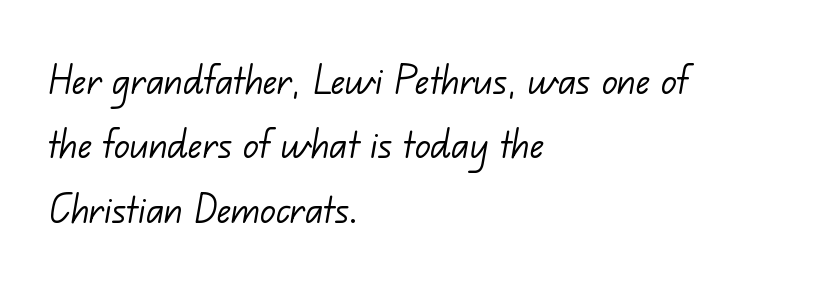
The image shows 47 px light sans-serif type; set left-aligned, normal line spacing (1.37x), normal letter spacing, not underlined; low stroke contrast and a small x-height.
